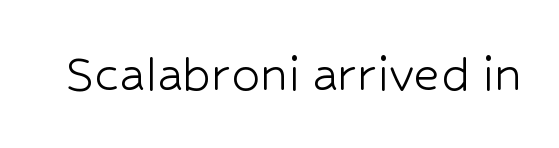
{"serif": "no", "italic": "no", "bold": "no", "weight": "light", "width": "normal", "stroke_contrast": "low", "x_height": "medium", "monospaced": "no", "underline": "no", "letter_spacing": "normal", "letter_spacing_em": 0.0, "glyph_px": 57}
